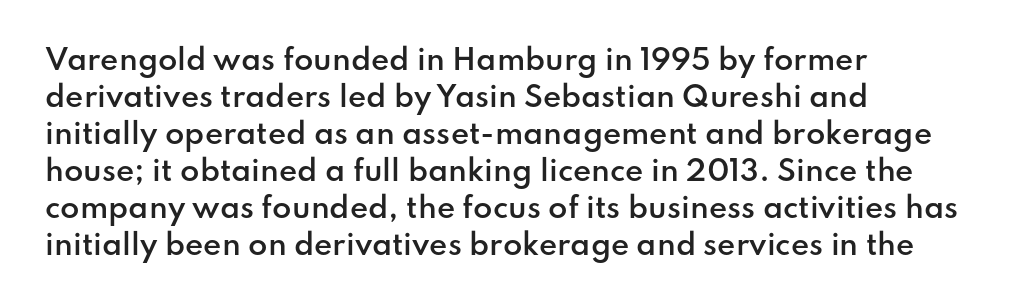
Q: Is the text bold? A: Semi-bold.
Q: Is the text italic (slanted)? A: No, it is upright.
Q: Is the typeface a serif or a sans-serif typeface? A: Sans-serif.
Q: Is the text underlined? A: No.
Q: How is the paragraph aligned? A: Left-aligned.
Q: Is the spacing between letters normal or unusually wide? A: Normal.
Q: Is the spacing between lines tight, normal or loose? A: Normal.
Q: Width (condensed, normal, or wide)? A: Normal.
Q: Stroke contrast? A: Low.
Q: x-height? A: Small.
Q: Monospaced? A: No.
